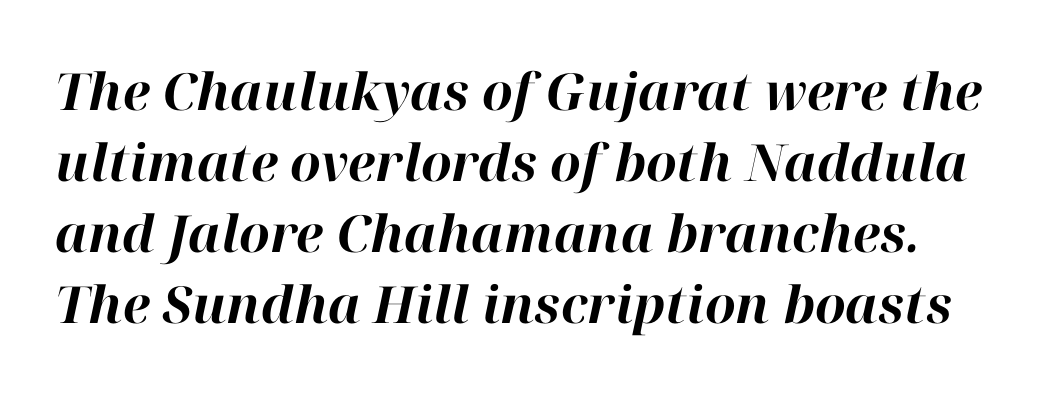
The image shows 51 px bold type, italic (leaning right); set normal line spacing (1.39x), normal letter spacing, not underlined; high stroke contrast and a medium x-height.
